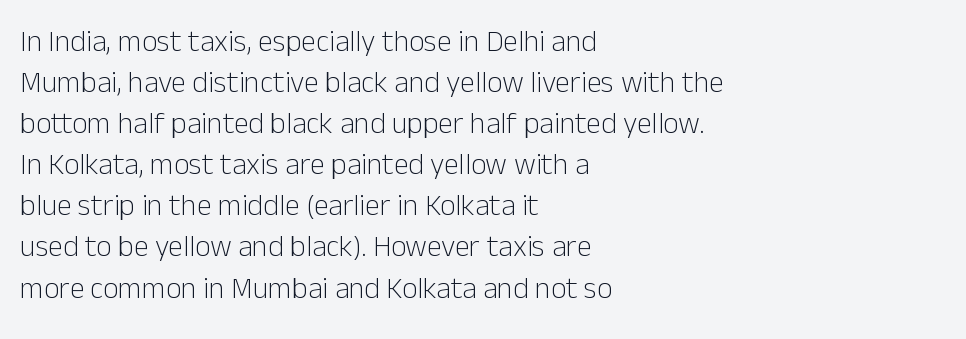
Q: Is the text bold? A: No.
Q: Is the text italic (slanted)? A: No, it is upright.
Q: Is the typeface a serif or a sans-serif typeface? A: Sans-serif.
Q: Is the text underlined? A: No.
Q: How is the paragraph aligned? A: Left-aligned.
Q: Is the spacing between letters normal or unusually wide? A: Normal.
Q: Is the spacing between lines tight, normal or loose? A: Normal.
Q: Width (condensed, normal, or wide)? A: Normal.
Q: Stroke contrast? A: Low.
Q: x-height? A: Medium.
Q: Monospaced? A: No.
